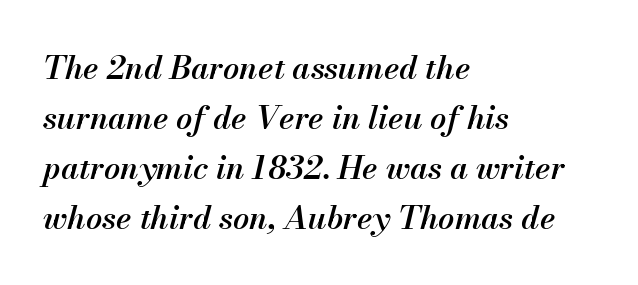
Here the designer chose a conventional face with non-uniform glyph widths. Quick note: interline space is typical. Style check: oblique. The rag falls on the right side of this text block.
